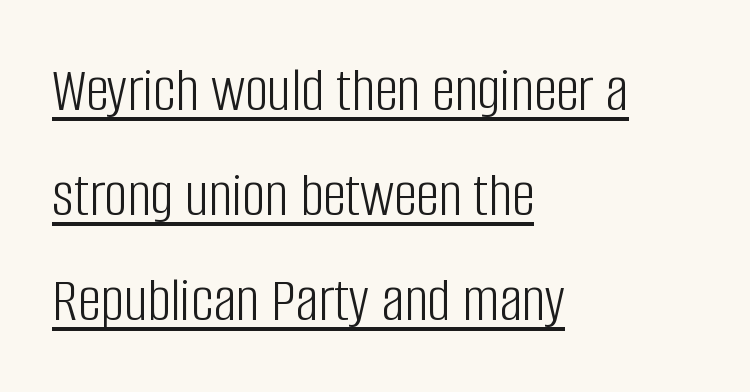
The image shows 64 px light, condensed sans-serif type, upright; set left-aligned, normal line spacing (1.64x), normal letter spacing, underlined; low stroke contrast and a large x-height.
